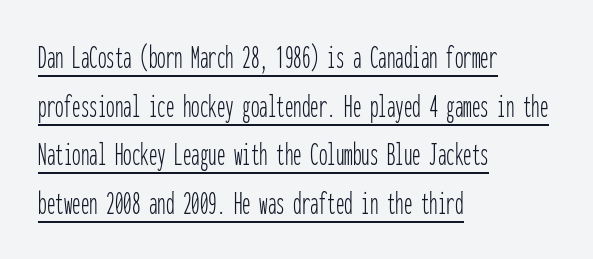
The image shows 34 px thin, condensed sans-serif type, upright, monospaced; set left-aligned, normal line spacing (1.43x), normal letter spacing, underlined; low stroke contrast and a medium x-height.
